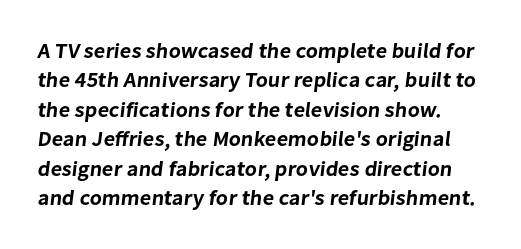
Honestly, there is no underline to notice here at all. Observe the ordinary spacing: letters are neighbours, not strangers. This sample keeps an unexceptional amount of space between lines.
